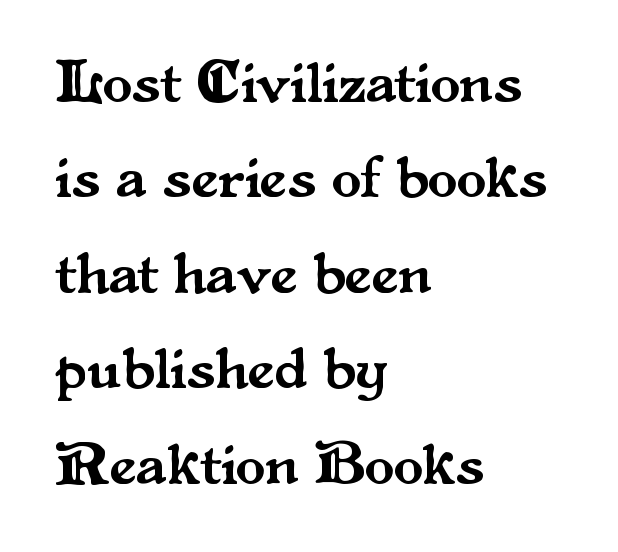
Short and long lines alike share a common starting point at left. Quick note: underline off. The font's upright variant was chosen for this text. The rows are spaced the way most documents space them.
